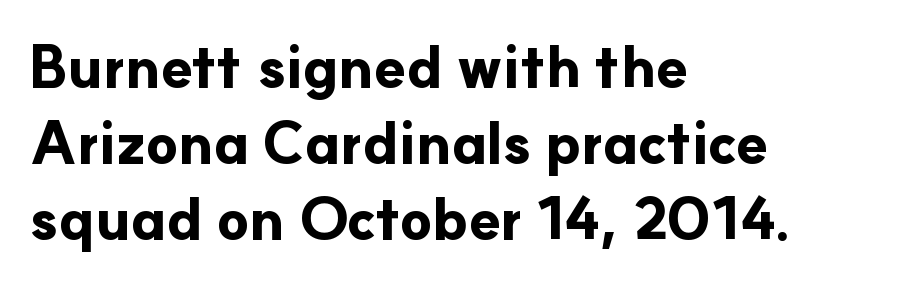
Varying glyph widths throughout — classic text-font behaviour. The setting favours the left margin, as ordinary paragraphs usually do. Clear beneath every line of the passage. Examine the stroke ends and you'll find no serifs. This block has exactly the height ordinary leading produces. The passage shown has conventional tracking throughout.
